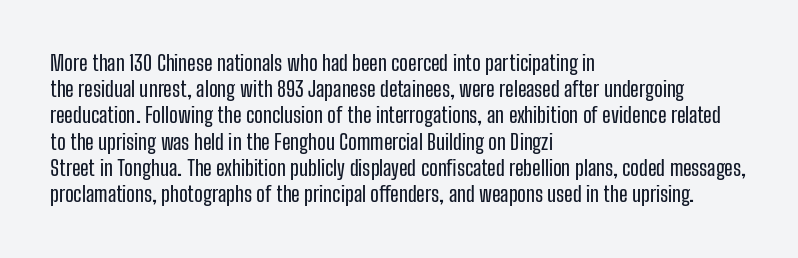
The image shows 21 px text type, upright; set left-aligned, normal line spacing (1.25x), normal letter spacing, not underlined.
